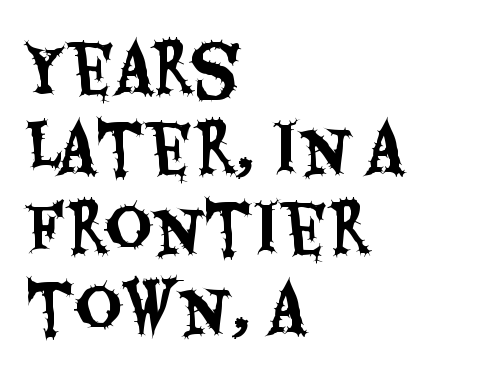
The image shows 65 px condensed sans-serif type, upright; set left-aligned, line spacing 1.23x, normal letter spacing, not underlined; medium stroke contrast and a large x-height.
